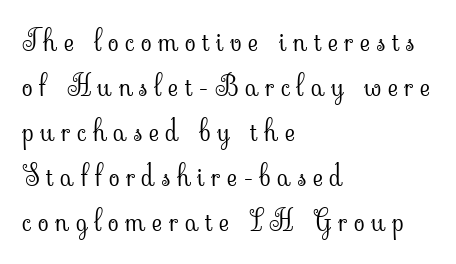
The image shows 28 px light serif type, upright; set left-aligned, normal line spacing (1.61x), unusually wide letter spacing (+0.24 em), not underlined; low stroke contrast and a small x-height.
